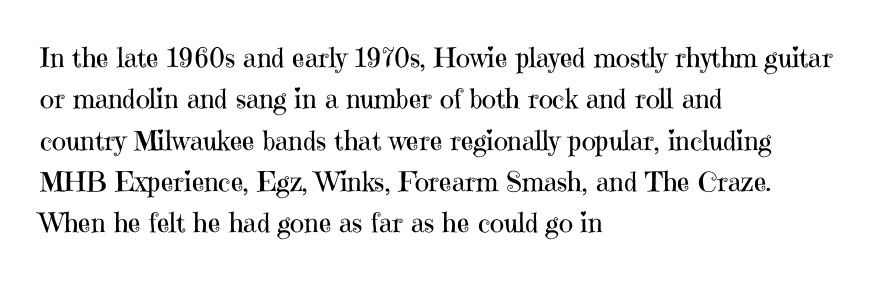
Q: Is the text bold? A: No.
Q: Is the text italic (slanted)? A: No, it is upright.
Q: Is the text underlined? A: No.
Q: How is the paragraph aligned? A: Left-aligned.
Q: Is the spacing between letters normal or unusually wide? A: Normal.
Q: Is the spacing between lines tight, normal or loose? A: Normal.
